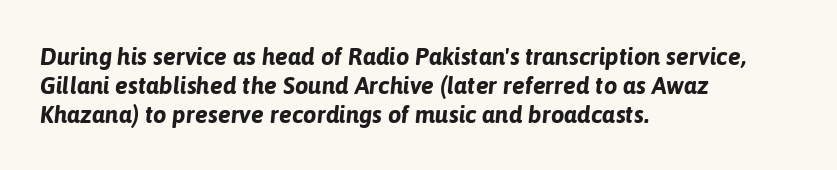
Q: Is the text bold? A: Yes.
Q: Is the text italic (slanted)? A: Yes, it leans right by about 6 degrees.
Q: Is the text underlined? A: No.
Q: How is the paragraph aligned? A: Left-aligned.
Q: Is the spacing between letters normal or unusually wide? A: Normal.
